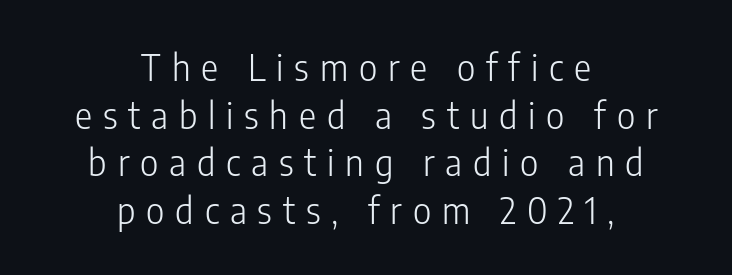
Q: Is the text bold? A: No.
Q: Is the text italic (slanted)? A: No, it is upright.
Q: Is the typeface a serif or a sans-serif typeface? A: Sans-serif.
Q: Is the text underlined? A: No.
Q: How is the paragraph aligned? A: Centered.
Q: Is the spacing between letters normal or unusually wide? A: Unusually wide.
Q: Is the spacing between lines tight, normal or loose? A: Normal.
Q: Width (condensed, normal, or wide)? A: Condensed.
Q: Stroke contrast? A: Low.
Q: x-height? A: Medium.
Q: Monospaced? A: No.
